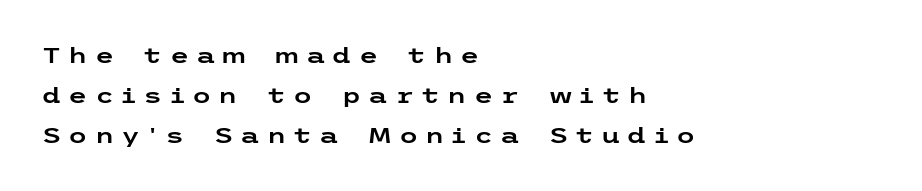
Q: Is the text italic (slanted)? A: No, it is upright.
Q: Is the text underlined? A: No.
Q: How is the paragraph aligned? A: Left-aligned.
Q: Is the spacing between letters normal or unusually wide? A: Unusually wide.
